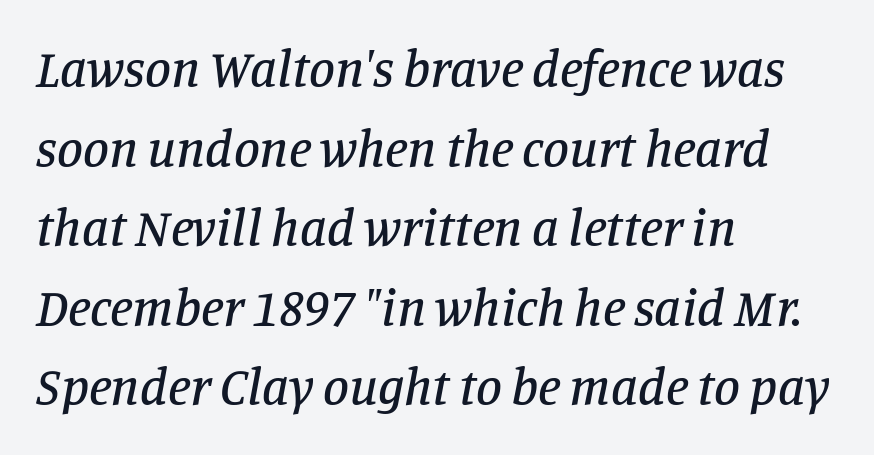
{"serif": "yes", "italic": "yes", "lean": "right", "slant_degrees": 11, "width": "normal", "stroke_contrast": "low", "x_height": "large", "monospaced": "no", "underline": "no", "align": "left", "line_spacing": "normal", "line_spacing_ratio": 1.53, "letter_spacing": "normal", "letter_spacing_em": 0.0, "glyph_px": 52}
